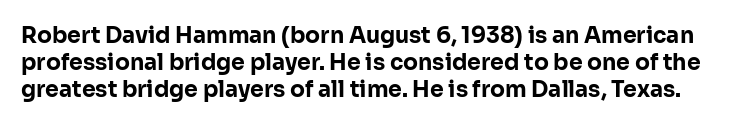
The image shows 22 px bold type, upright; set line spacing 1.22x, normal letter spacing, not underlined.
